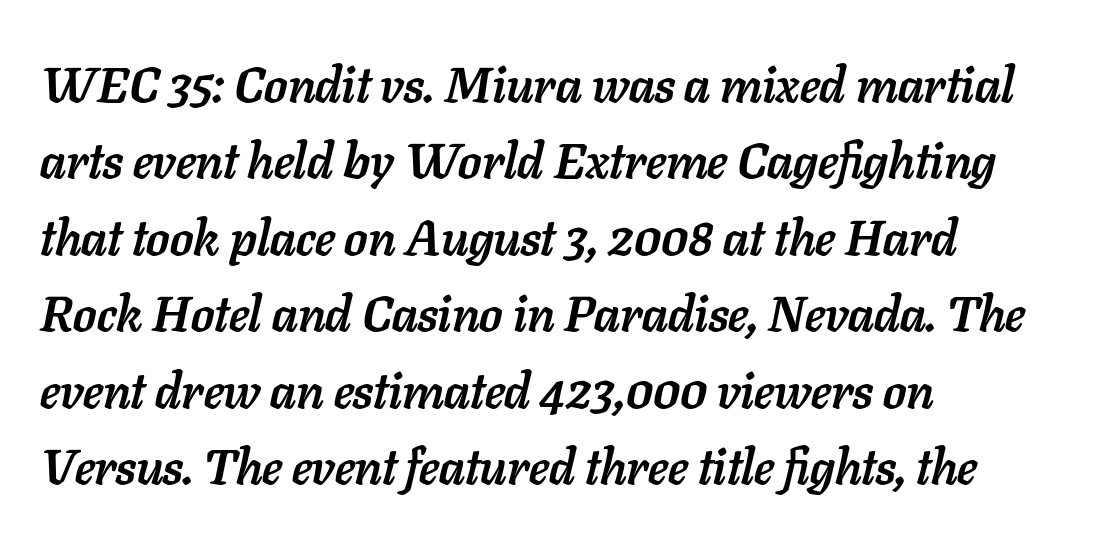
Rows of type keep a routine distance in the vertical direction. The rag falls on the right side of this text block. Emphasis-style slanted type is in use. Looks like regular typesetting: each glyph gets only the width it needs. The baseline area is clear.
